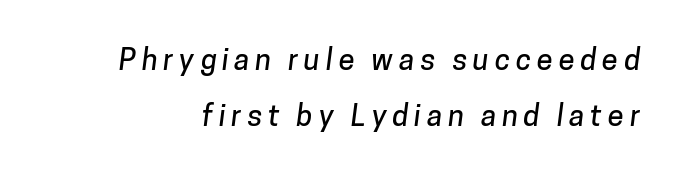
The image shows 29 px sans-serif type; set loose line spacing (1.92x), unusually wide letter spacing (+0.2 em), not underlined; low stroke contrast and a medium x-height.
